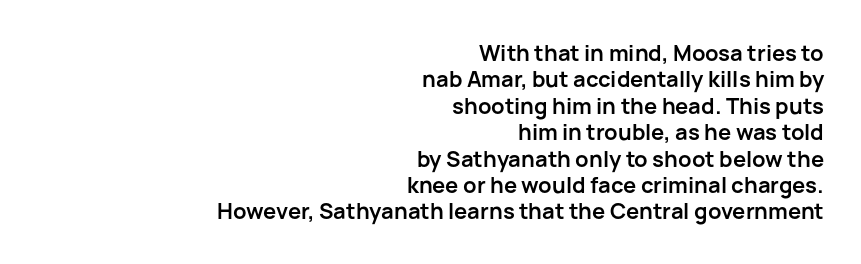
{"italic": "no", "bold": "yes", "underline": "no", "align": "right", "line_spacing_ratio": 1.2, "letter_spacing": "normal", "letter_spacing_em": 0.0, "glyph_px": 22}
